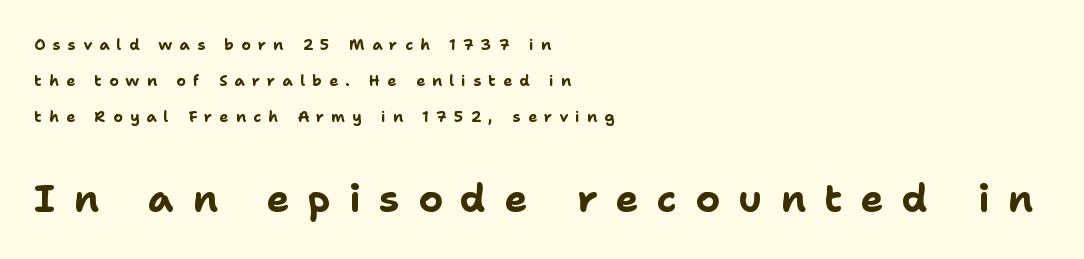
{"serif": "no", "italic": "no", "bold": "yes", "weight": "bold", "width": "normal", "stroke_contrast": "low", "x_height": "medium", "monospaced": "no", "underline": "no", "align": "left", "line_spacing": "loose", "line_spacing_ratio": 2.41, "letter_spacing": "wide", "letter_spacing_em": 0.48, "larger_block": "second", "size_ratio": 2.53, "glyph_px": 38}
